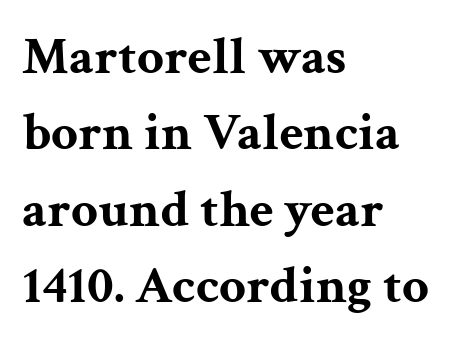
{"serif": "yes", "italic": "no", "bold": "yes", "weight": "bold", "width": "wide", "stroke_contrast": "medium", "x_height": "medium", "monospaced": "no", "underline": "no", "align": "left", "line_spacing": "normal", "line_spacing_ratio": 1.44, "letter_spacing": "normal", "letter_spacing_em": 0.0, "glyph_px": 53}
